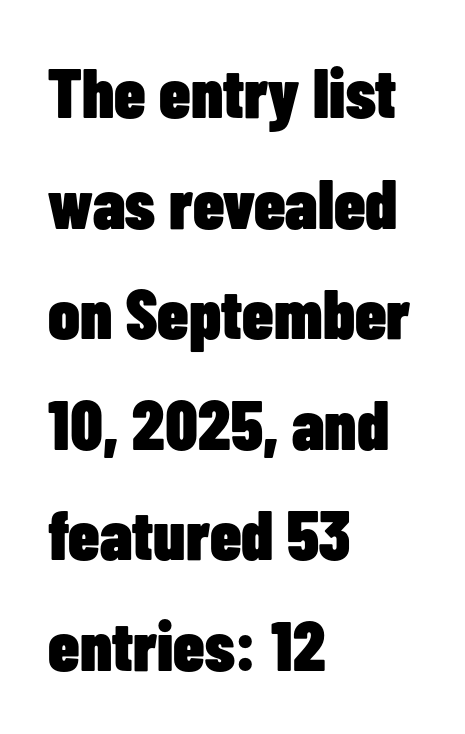
Q: Is the text bold? A: Yes.
Q: Is the text italic (slanted)? A: No, it is upright.
Q: Is the typeface a serif or a sans-serif typeface? A: Sans-serif.
Q: Is the text underlined? A: No.
Q: How is the paragraph aligned? A: Left-aligned.
Q: Is the spacing between letters normal or unusually wide? A: Normal.
Q: Is the spacing between lines tight, normal or loose? A: Normal.
Q: Width (condensed, normal, or wide)? A: Condensed.
Q: Stroke contrast? A: Low.
Q: x-height? A: Medium.
Q: Monospaced? A: No.
